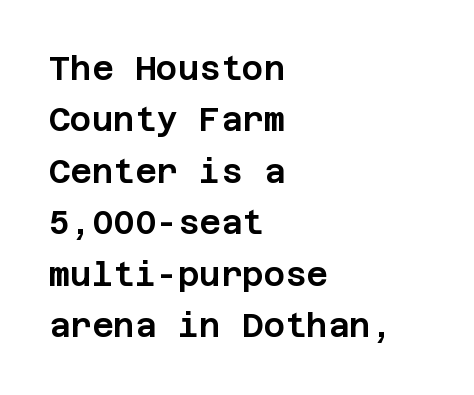
{"serif": "no", "italic": "no", "width": "normal", "stroke_contrast": "low", "x_height": "large", "underline": "no", "align": "left", "line_spacing": "normal", "line_spacing_ratio": 1.56, "letter_spacing": "normal", "letter_spacing_em": 0.0, "glyph_px": 33}
